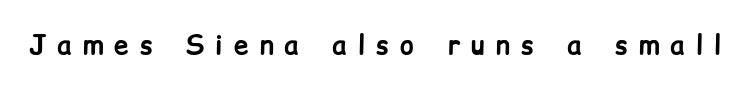
Q: Is the text bold? A: Yes.
Q: Is the text italic (slanted)? A: No, it is upright.
Q: Is the text underlined? A: No.
Q: Is the spacing between letters normal or unusually wide? A: Unusually wide.
